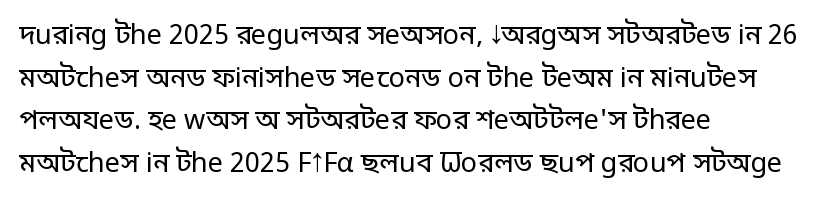
The ragged edge is on the right, which tells us the setting is flush left. Vertical strokes here are truly vertical. Heaviness? Minimal to ordinary, like unemphasized prose. Lines of text with bare space underneath.
